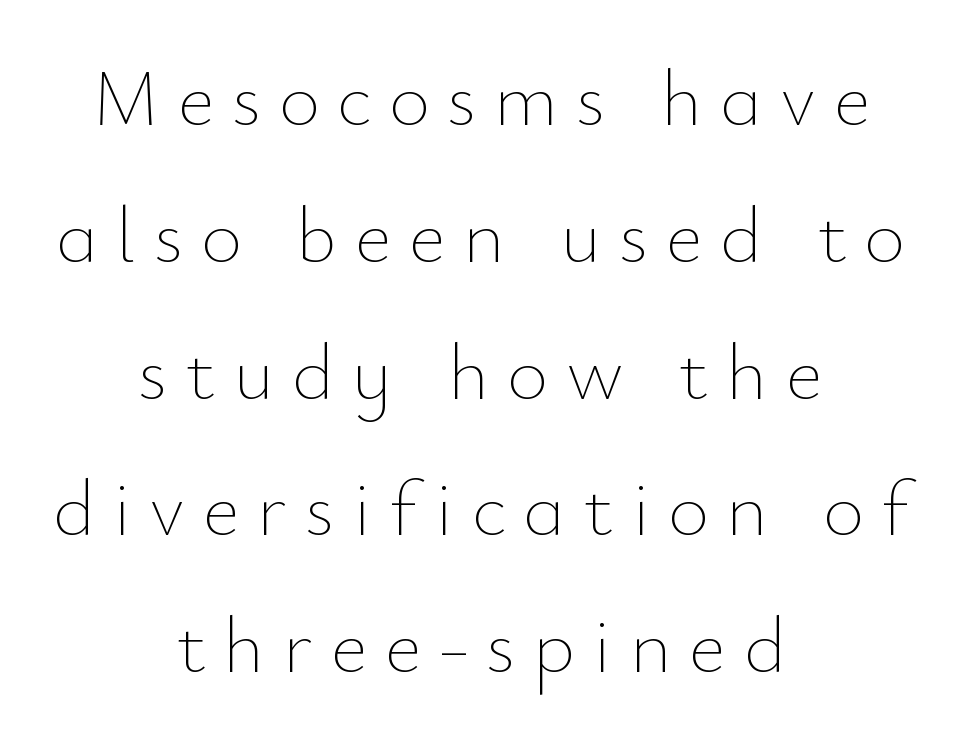
Q: Is the text bold? A: No.
Q: Is the text italic (slanted)? A: No, it is upright.
Q: Is the text underlined? A: No.
Q: How is the paragraph aligned? A: Centered.
Q: Is the spacing between letters normal or unusually wide? A: Unusually wide.
Q: Width (condensed, normal, or wide)? A: Normal.
Q: Stroke contrast? A: Low.
Q: x-height? A: Small.
Q: Monospaced? A: No.
